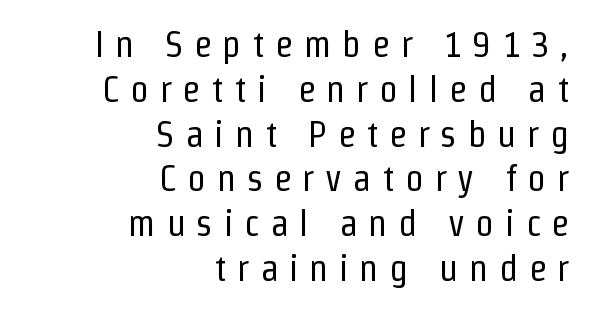
Q: Is the text bold? A: No.
Q: Is the text italic (slanted)? A: No, it is upright.
Q: Is the typeface a serif or a sans-serif typeface? A: Sans-serif.
Q: Is the text underlined? A: No.
Q: How is the paragraph aligned? A: Right-aligned.
Q: Is the spacing between letters normal or unusually wide? A: Unusually wide.
Q: Width (condensed, normal, or wide)? A: Condensed.
Q: Stroke contrast? A: Low.
Q: x-height? A: Medium.
Q: Monospaced? A: No.
